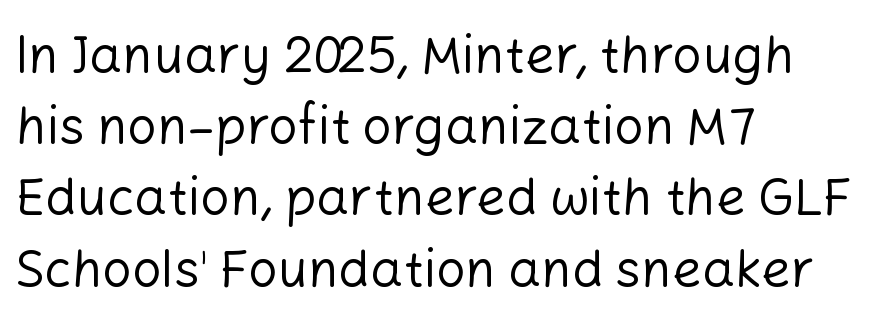
{"serif": "no", "italic": "no", "bold": "no", "weight": "regular", "width": "normal", "stroke_contrast": "low", "x_height": "medium", "monospaced": "no", "underline": "no", "align": "left", "line_spacing": "normal", "line_spacing_ratio": 1.37, "letter_spacing": "normal", "letter_spacing_em": 0.0, "glyph_px": 52}
